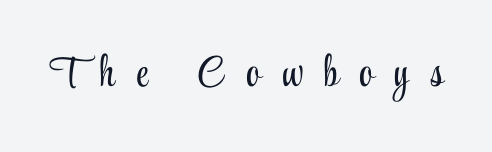
The image shows 43 px light, condensed serif type; set unusually wide letter spacing (+0.49 em), not underlined; low stroke contrast and a small x-height.
